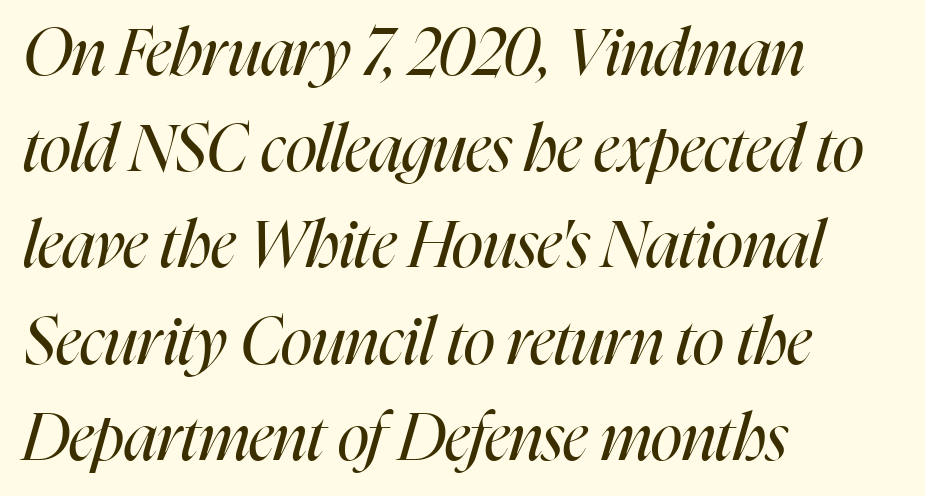
Q: Is the text bold? A: No.
Q: Is the text italic (slanted)? A: Yes, it leans right by about 16 degrees.
Q: Is the text underlined? A: No.
Q: How is the paragraph aligned? A: Left-aligned.
Q: Is the spacing between letters normal or unusually wide? A: Normal.
Q: Is the spacing between lines tight, normal or loose? A: Normal.
Q: Width (condensed, normal, or wide)? A: Condensed.
Q: Stroke contrast? A: High.
Q: x-height? A: Medium.
Q: Monospaced? A: No.
